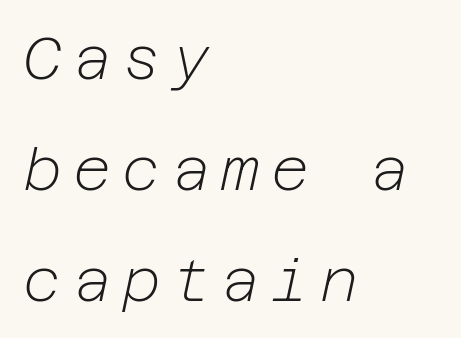
The paragraph shown leans on its left margin. The string is rendered with underlining switched off. Italic: yes, the glyphs are oblique. Stroke thickness stays within the range of a standard reading face or lighter.
